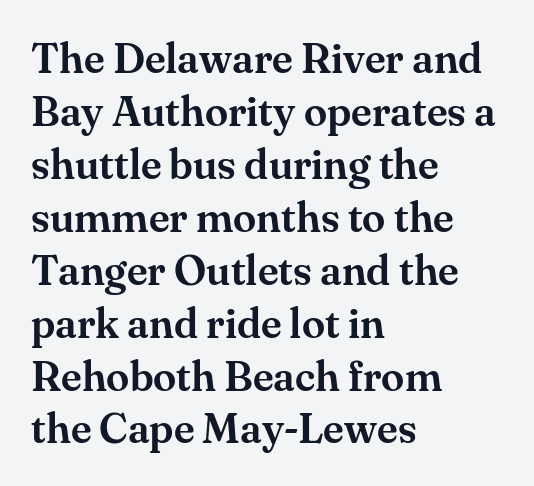
The paragraph has a hard left edge and a soft right edge. These lines sit exactly where default settings would place them. These lines keep a tight, regular rhythm from letter to letter. Note: serifs present on the glyphs. The area under the type is left untouched.
